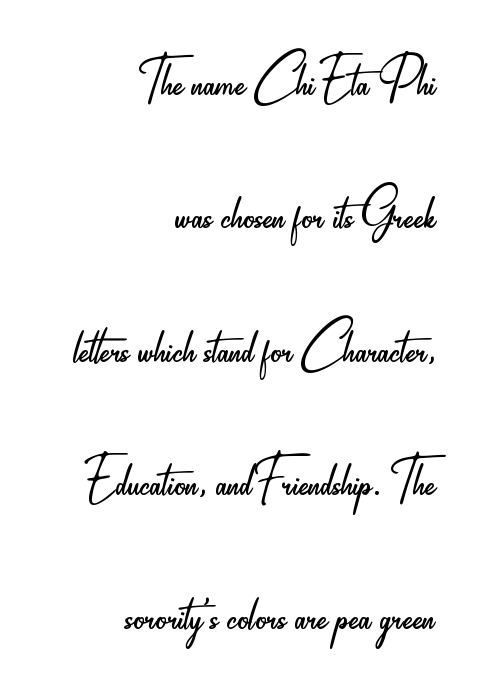
Q: Is the text bold? A: No.
Q: Is the text italic (slanted)? A: Yes.
Q: Is the typeface a serif or a sans-serif typeface? A: Sans-serif.
Q: Is the text underlined? A: No.
Q: How is the paragraph aligned? A: Right-aligned.
Q: Is the spacing between letters normal or unusually wide? A: Normal.
Q: Width (condensed, normal, or wide)? A: Condensed.
Q: Stroke contrast? A: Low.
Q: x-height? A: Small.
Q: Monospaced? A: No.
